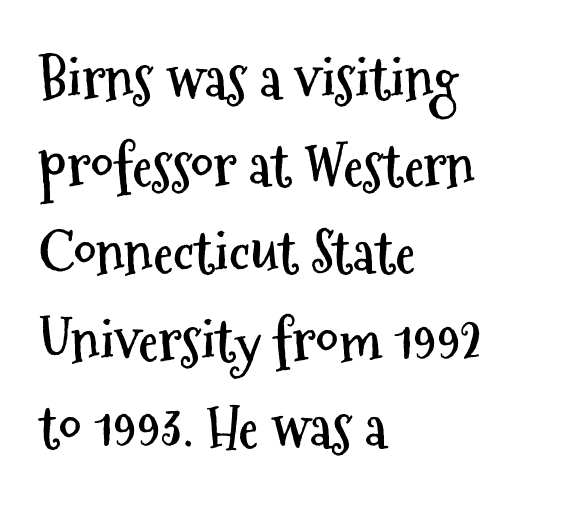
The image shows 57 px semibold, condensed sans-serif type, upright; set left-aligned, normal line spacing (1.53x), normal letter spacing, not underlined; medium stroke contrast and a medium x-height.
